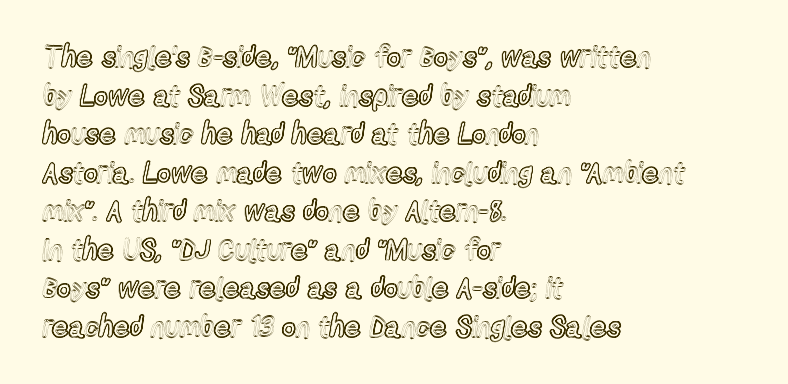
The image shows 29 px condensed type; set left-aligned, normal line spacing (1.33x), normal letter spacing, not underlined; a medium x-height.
